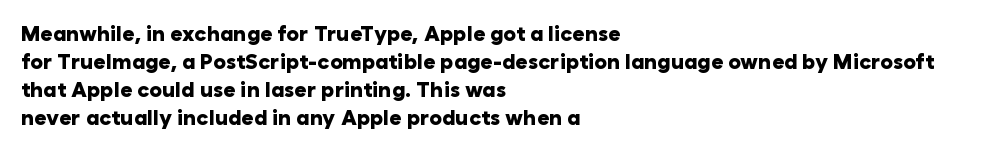
{"italic": "no", "bold": "yes", "underline": "no", "align": "left", "line_spacing": "normal", "line_spacing_ratio": 1.33, "letter_spacing": "normal", "letter_spacing_em": 0.0, "glyph_px": 21}
